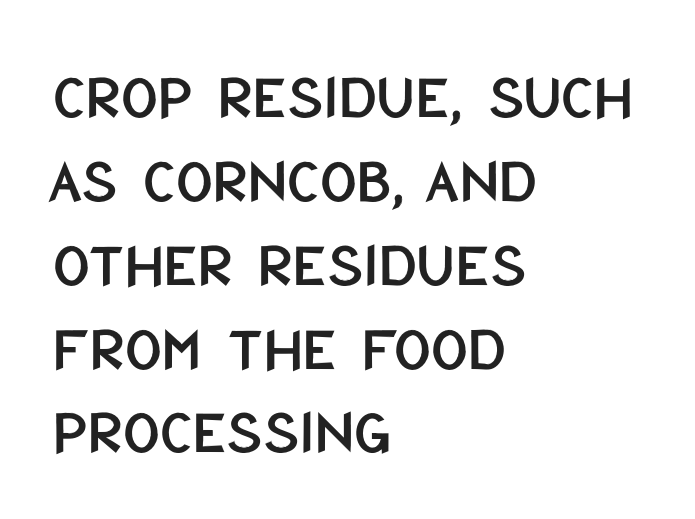
The string is rendered with underlining switched off. Compared with a centered layout, this one pins lines to the left instead. The tracking reads as untouched default to a designer's eye. The text was rendered using a sans face with plain stroke endings.
